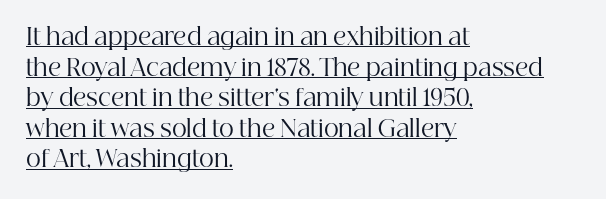
Q: Is the text bold? A: No.
Q: Is the text italic (slanted)? A: No, it is upright.
Q: Is the text underlined? A: Yes.
Q: How is the paragraph aligned? A: Left-aligned.
Q: Is the spacing between letters normal or unusually wide? A: Normal.
Q: Is the spacing between lines tight, normal or loose? A: Normal.
